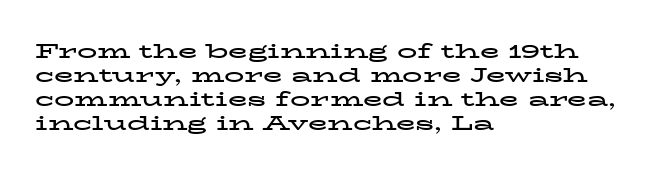
The image shows 20 px bold type, upright; set left-aligned, line spacing 1.2x, normal letter spacing, not underlined.
